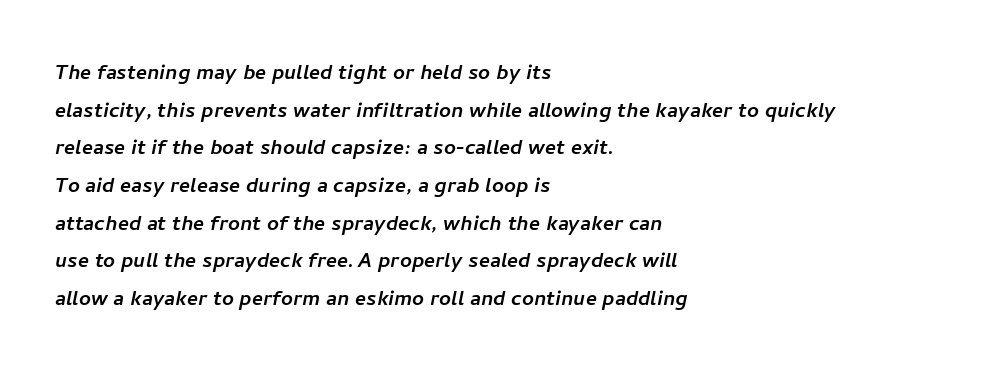
{"underline": "no", "align": "left", "line_spacing": "normal", "line_spacing_ratio": 1.45, "letter_spacing": "normal", "letter_spacing_em": 0.0, "glyph_px": 26}
